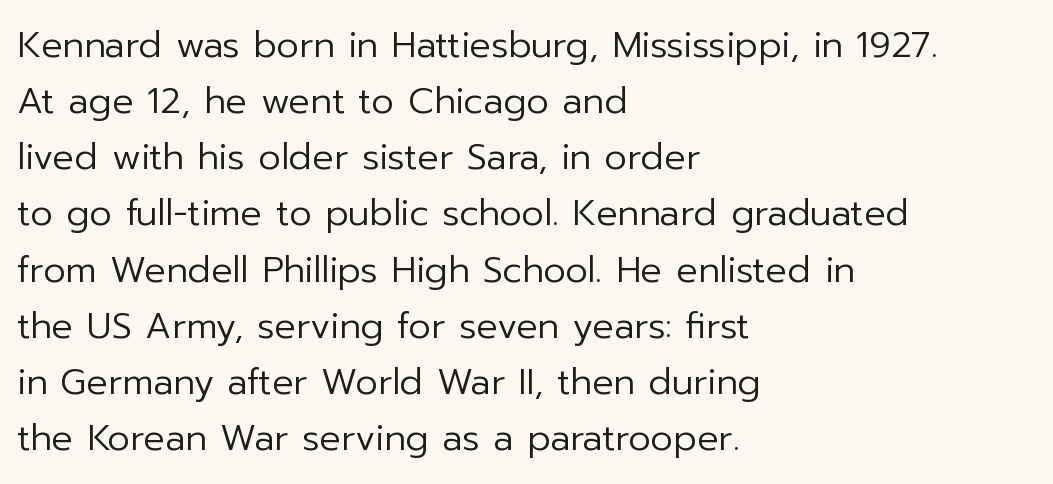
{"serif": "no", "italic": "no", "bold": "no", "weight": "regular", "width": "normal", "stroke_contrast": "low", "x_height": "medium", "monospaced": "no", "underline": "no", "align": "left", "line_spacing": "normal", "line_spacing_ratio": 1.56, "letter_spacing": "normal", "letter_spacing_em": 0.0, "glyph_px": 36}
